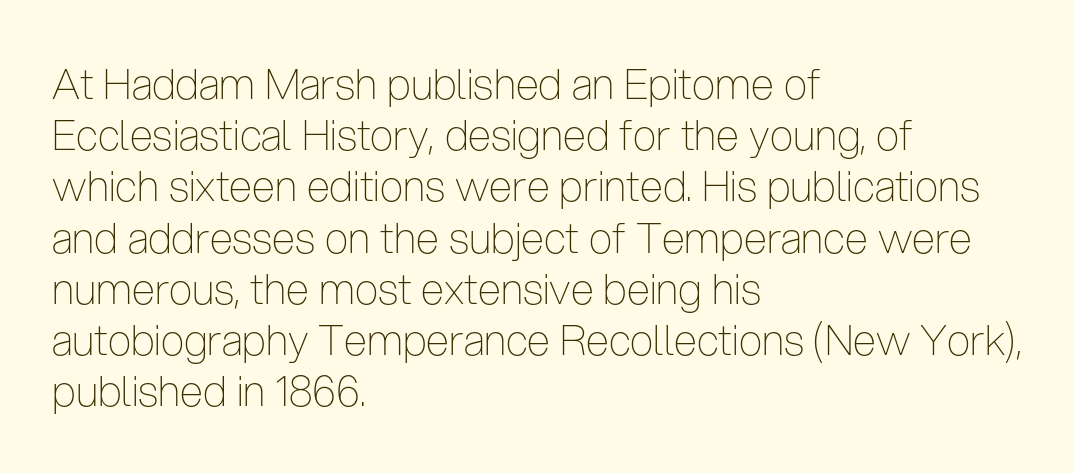
The image shows 42 px thin, condensed sans-serif type, upright; set left-aligned, line spacing 1.22x, normal letter spacing, not underlined; low stroke contrast and a medium x-height.
